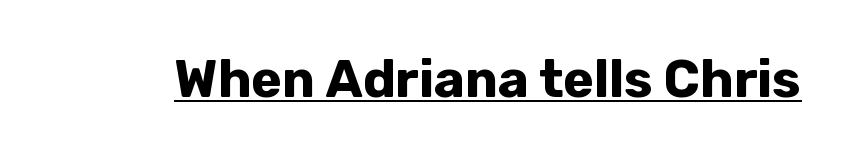
The font's upright variant was chosen for this text. Heft: maximum for text — a bold. No extra tracking has been applied to these lines. These characters rest on top of a visible drawn line.
